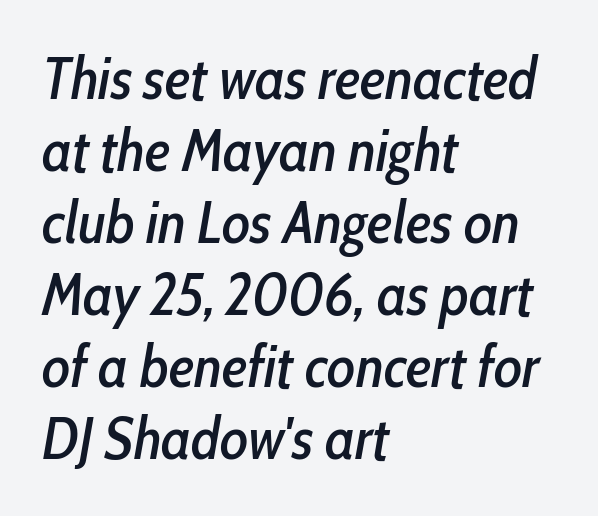
The text block is weighted toward the left margin, trailing off unevenly rightward. You could not count columns in this text — the font is proportionally spaced. The specimen reads as italic at a glance. A typesetter would call this zero additional tracking.
